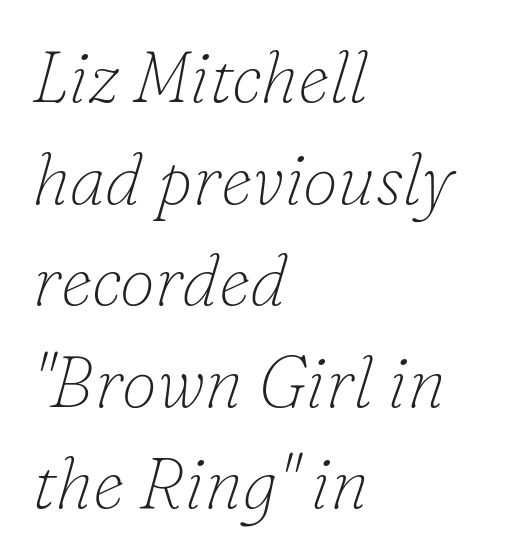
Q: Is the text bold? A: No.
Q: Is the text italic (slanted)? A: Yes, it leans right by about 16 degrees.
Q: Is the typeface a serif or a sans-serif typeface? A: Serif.
Q: Is the text underlined? A: No.
Q: How is the paragraph aligned? A: Left-aligned.
Q: Is the spacing between letters normal or unusually wide? A: Normal.
Q: Is the spacing between lines tight, normal or loose? A: Normal.
Q: Width (condensed, normal, or wide)? A: Normal.
Q: Stroke contrast? A: Low.
Q: x-height? A: Small.
Q: Monospaced? A: No.
